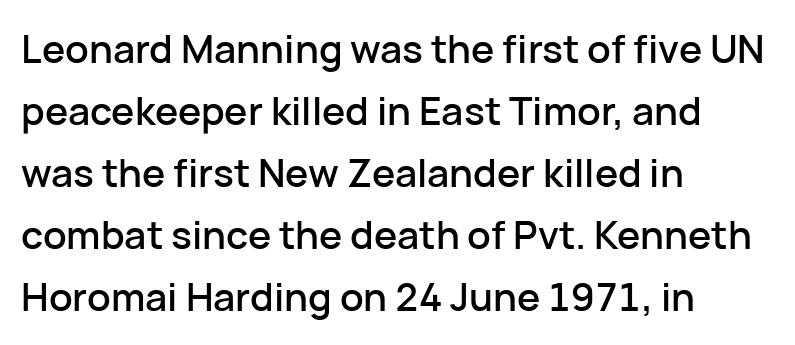
The gaps between neighbouring characters are ordinary and unremarkable. The lines in this sample share a left origin and differ only in where they stop. You could not count columns in this text — the font is proportionally spaced. The space between consecutive lines is moderate. Descenders are the only things crossing below the line. The lettering holds an erect, upright posture throughout.
